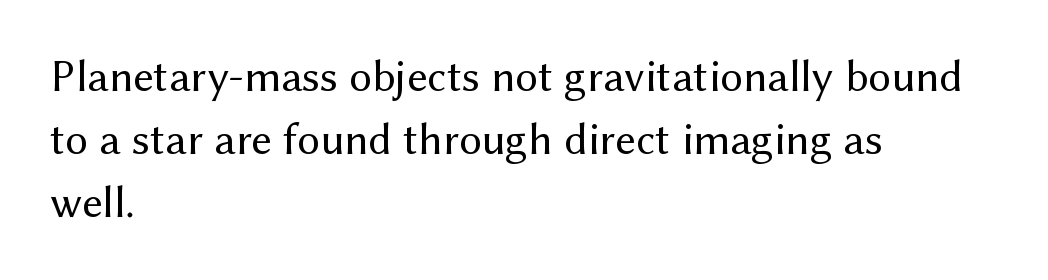
Q: Is the text bold? A: No.
Q: Is the text italic (slanted)? A: No, it is upright.
Q: Is the typeface a serif or a sans-serif typeface? A: Sans-serif.
Q: Is the text underlined? A: No.
Q: How is the paragraph aligned? A: Left-aligned.
Q: Is the spacing between letters normal or unusually wide? A: Normal.
Q: Is the spacing between lines tight, normal or loose? A: Normal.
Q: Width (condensed, normal, or wide)? A: Normal.
Q: Stroke contrast? A: Medium.
Q: x-height? A: Medium.
Q: Monospaced? A: No.
